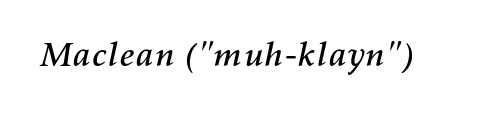
{"italic": "yes", "lean": "right", "slant_degrees": 11, "width": "normal", "stroke_contrast": "medium", "x_height": "medium", "monospaced": "no", "underline": "no", "letter_spacing": "normal", "letter_spacing_em": 0.0, "glyph_px": 35}
